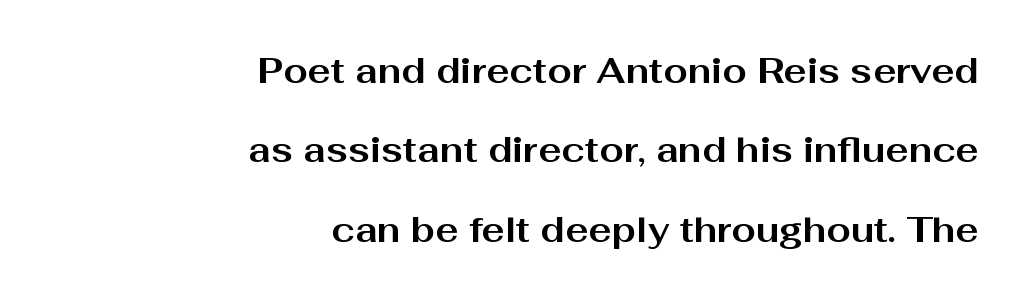
The image shows 35 px bold, wide sans-serif type, upright; set right-aligned, loose line spacing (2.27x), normal letter spacing, not underlined; medium stroke contrast and a medium x-height.
